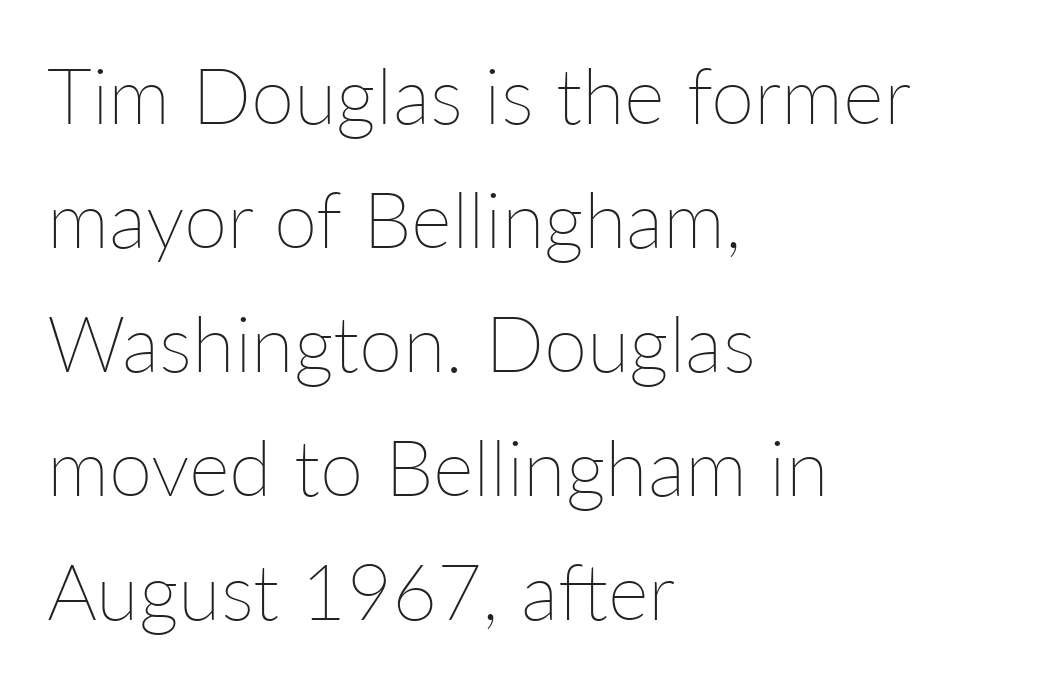
{"italic": "no", "bold": "no", "weight": "thin", "width": "normal", "stroke_contrast": "low", "x_height": "medium", "monospaced": "no", "underline": "no", "align": "left", "line_spacing": "normal", "line_spacing_ratio": 1.59, "letter_spacing": "normal", "letter_spacing_em": 0.0, "glyph_px": 78}
